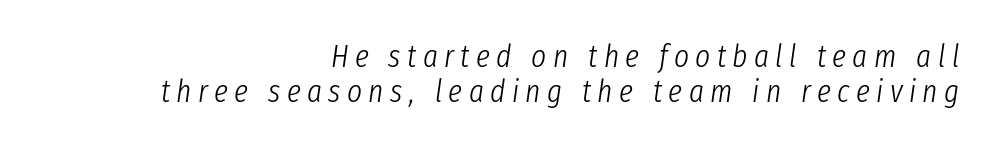
The words here are not underlined. Spacing verdict: proportional, widths tailored to each character. Notice how the passage keeps a crisp vertical edge on the right only. The specimen reads as italic at a glance.
